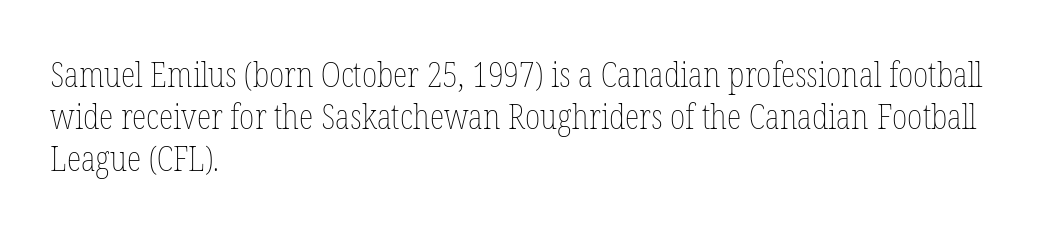
Horizontally, the lines are justified to the leading edge only. The letters advance in unequal steps, a hallmark of proportional type. Check under the words: just untouched page. Every character sits straight up, as roman type does.
